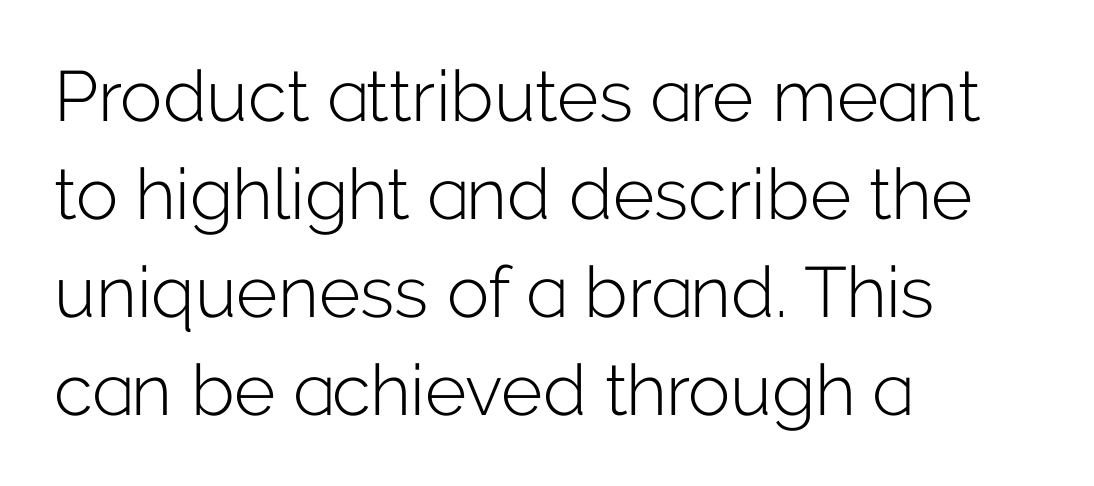
Q: Is the text bold? A: No.
Q: Is the text italic (slanted)? A: No, it is upright.
Q: Is the typeface a serif or a sans-serif typeface? A: Sans-serif.
Q: Is the text underlined? A: No.
Q: How is the paragraph aligned? A: Left-aligned.
Q: Is the spacing between letters normal or unusually wide? A: Normal.
Q: Is the spacing between lines tight, normal or loose? A: Normal.
Q: Width (condensed, normal, or wide)? A: Normal.
Q: Stroke contrast? A: Low.
Q: x-height? A: Medium.
Q: Monospaced? A: No.
